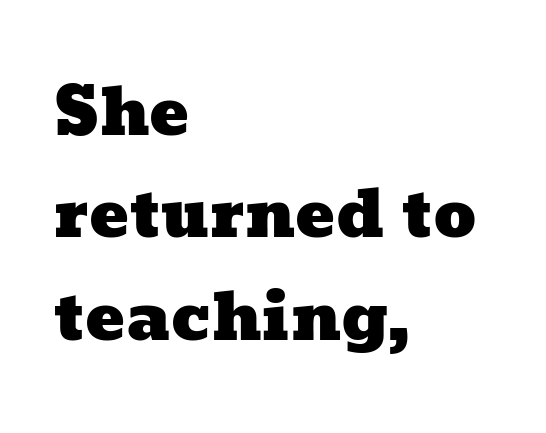
{"width": "wide", "stroke_contrast": "low", "x_height": "medium", "monospaced": "no", "underline": "no", "align": "left", "line_spacing": "normal", "line_spacing_ratio": 1.55, "letter_spacing": "normal", "letter_spacing_em": 0.0, "glyph_px": 66}
